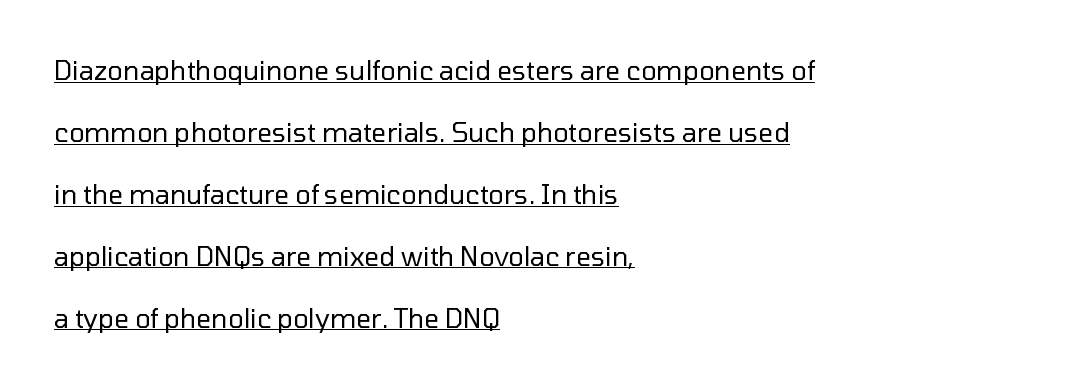
{"italic": "no", "bold": "no", "underline": "yes", "align": "left", "line_spacing": "loose", "line_spacing_ratio": 2.38, "letter_spacing": "normal", "letter_spacing_em": 0.0, "glyph_px": 26}
